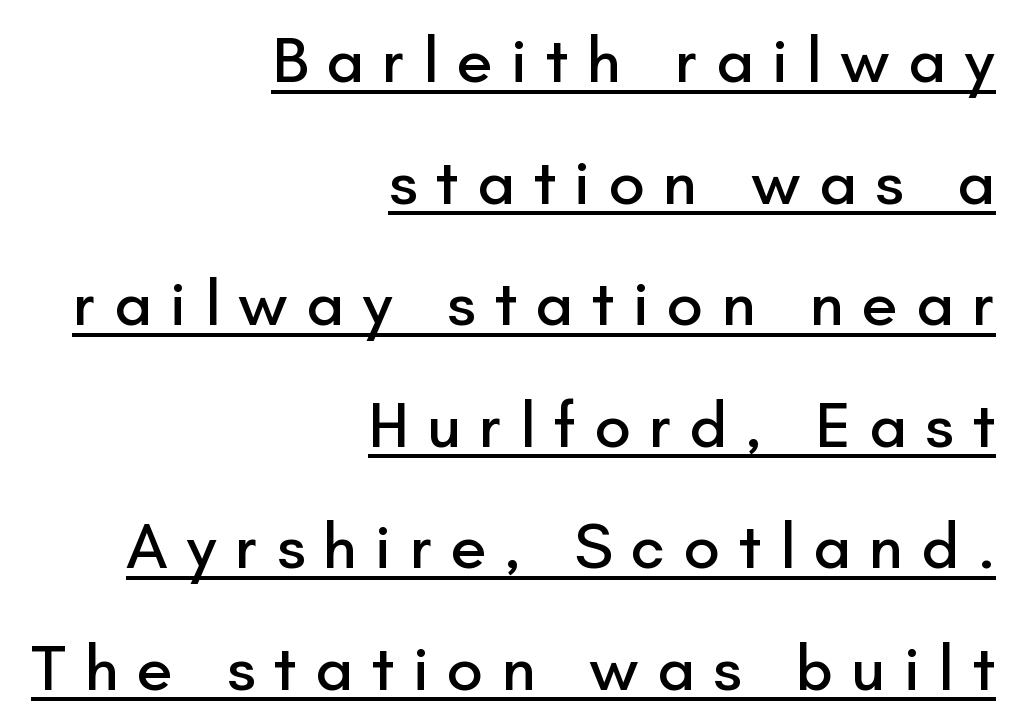
Q: Is the text italic (slanted)? A: No, it is upright.
Q: Is the typeface a serif or a sans-serif typeface? A: Sans-serif.
Q: Is the text underlined? A: Yes.
Q: How is the paragraph aligned? A: Right-aligned.
Q: Is the spacing between letters normal or unusually wide? A: Unusually wide.
Q: Width (condensed, normal, or wide)? A: Normal.
Q: Stroke contrast? A: Low.
Q: x-height? A: Small.
Q: Monospaced? A: No.
